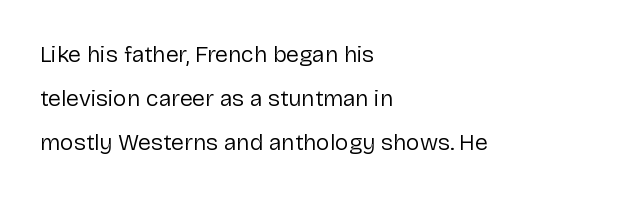
{"italic": "no", "bold": "no", "underline": "no", "align": "left", "line_spacing": "loose", "line_spacing_ratio": 1.91, "letter_spacing": "normal", "letter_spacing_em": 0.0, "glyph_px": 23}
